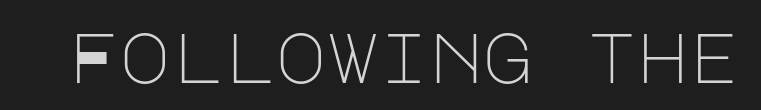
{"serif": "no", "italic": "no", "bold": "no", "weight": "light", "width": "normal", "stroke_contrast": "low", "x_height": "large", "underline": "no", "letter_spacing": "normal", "letter_spacing_em": 0.0, "glyph_px": 70}
